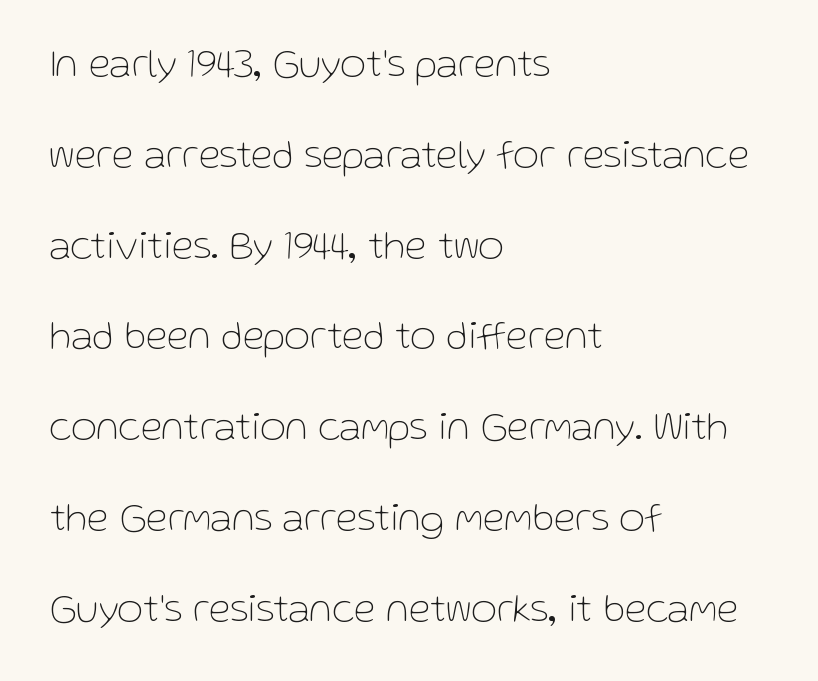
Stems and bowls with no extra thickness — not bold. Bare-footed words on every line. Italic: no, the glyphs are upright roman. The font family rendered here belongs to the sans-serif group.
